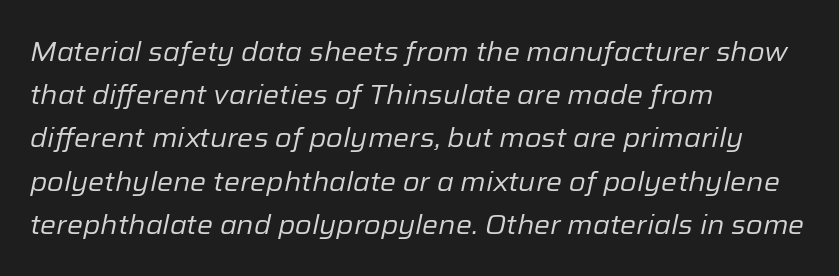
Q: Is the text bold? A: No.
Q: Is the text italic (slanted)? A: Yes, it leans right by about 12 degrees.
Q: Is the text underlined? A: No.
Q: How is the paragraph aligned? A: Left-aligned.
Q: Is the spacing between letters normal or unusually wide? A: Normal.
Q: Is the spacing between lines tight, normal or loose? A: Normal.
